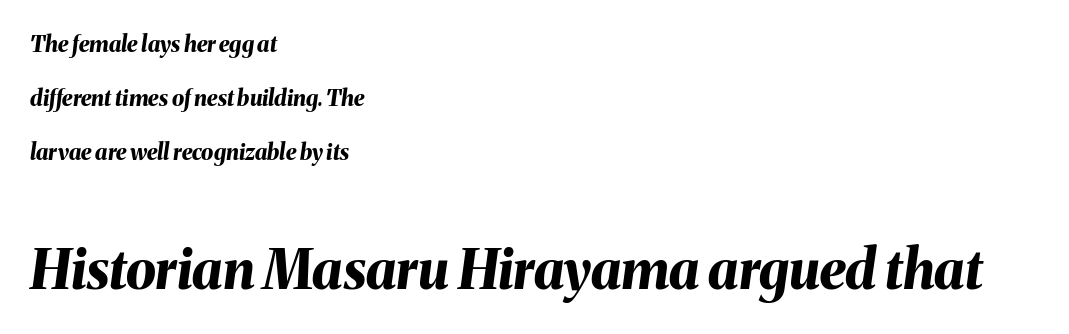
Q: Is the text bold? A: Yes.
Q: Is the text italic (slanted)? A: Yes, it leans right by about 8 degrees.
Q: Is the text underlined? A: No.
Q: How is the paragraph aligned? A: Left-aligned.
Q: Is the spacing between letters normal or unusually wide? A: Normal.
Q: Is the spacing between lines tight, normal or loose? A: Loose.
Q: Which block of text is set in a larger size, the first (top) or the second (bottom)? A: The second (bottom) one.
Q: Width (condensed, normal, or wide)? A: Normal.
Q: Stroke contrast? A: Medium.
Q: x-height? A: Medium.
Q: Monospaced? A: No.
